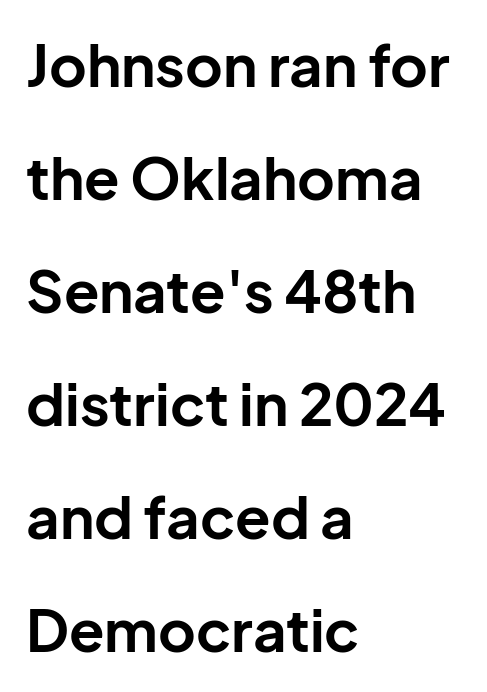
The image shows 58 px bold sans-serif type, upright; set left-aligned, loose line spacing (1.95x), normal letter spacing, not underlined; low stroke contrast and a medium x-height.
